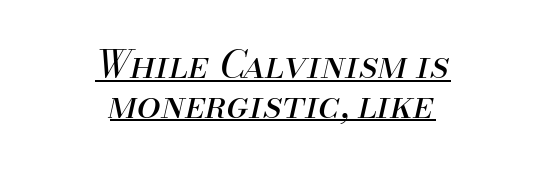
{"italic": "yes", "lean": "right", "slant_degrees": 13, "bold": "no", "weight": "regular", "width": "normal", "stroke_contrast": "medium", "x_height": "small", "monospaced": "no", "underline": "yes", "align": "center", "line_spacing": "tight", "line_spacing_ratio": 1.04, "letter_spacing": "normal", "letter_spacing_em": 0.0, "glyph_px": 38}
